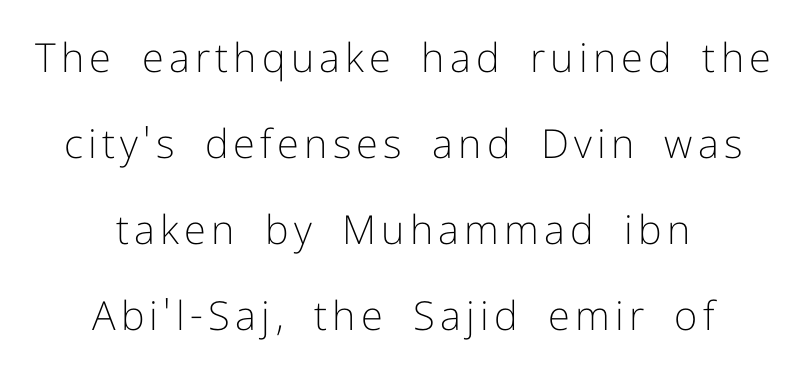
Q: Is the text bold? A: No.
Q: Is the text italic (slanted)? A: No, it is upright.
Q: Is the typeface a serif or a sans-serif typeface? A: Sans-serif.
Q: Is the text underlined? A: No.
Q: How is the paragraph aligned? A: Centered.
Q: Is the spacing between lines tight, normal or loose? A: Loose.
Q: Width (condensed, normal, or wide)? A: Normal.
Q: Stroke contrast? A: Low.
Q: x-height? A: Medium.
Q: Monospaced? A: No.
